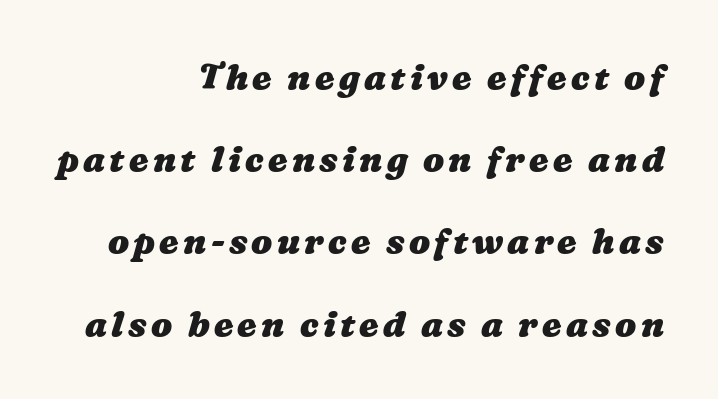
Underlining? Definitely not there. Character widths vary here, with narrow letters taking less room than wide ones. Each glyph is drawn with heavy, bold strokes. Compared with typical paragraphs, the rows here are farther apart.
